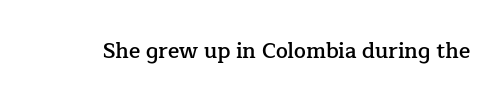
The image shows 21 px text type, upright; set normal letter spacing, not underlined.
